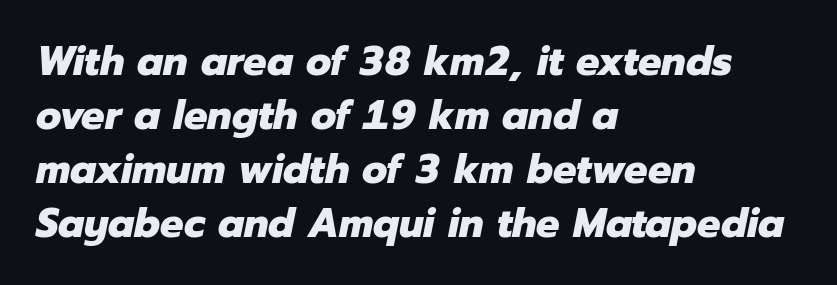
{"italic": "yes", "lean": "right", "slant_degrees": 12, "bold": "yes", "weight": "heavy", "width": "normal", "stroke_contrast": "low", "x_height": "medium", "monospaced": "no", "underline": "no", "align": "left", "line_spacing": "normal", "line_spacing_ratio": 1.32, "letter_spacing": "normal", "letter_spacing_em": 0.0, "glyph_px": 41}
